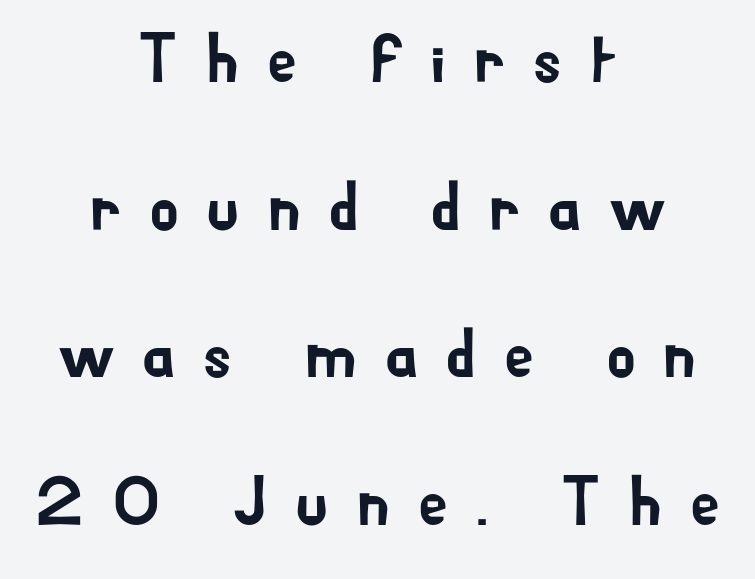
A centered setting, common on invitations and titles, is used for this passage. A typesetter would call this proportional, since set widths differ per character. Are there feet on the stems? There aren't — it's a sans. The gaps between neighbouring characters are conspicuously large.
